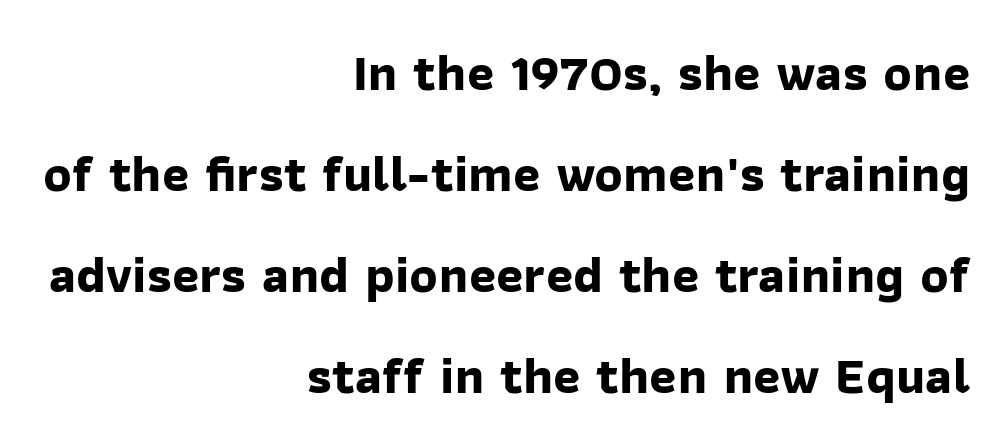
No word sits above an underline. Unlike a traditional serif, this face leaves its strokes unadorned. Caption: standard tracking, unaltered. Is the block centered? No — it sits flush against the right margin. Whoever set this chose breathing room over compactness in the vertical rhythm.
